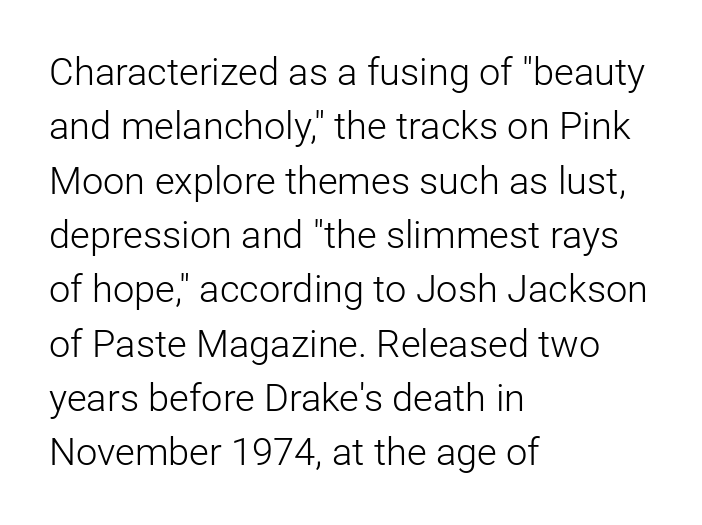
Q: Is the text bold? A: No.
Q: Is the text italic (slanted)? A: No, it is upright.
Q: Is the typeface a serif or a sans-serif typeface? A: Sans-serif.
Q: Is the text underlined? A: No.
Q: How is the paragraph aligned? A: Left-aligned.
Q: Is the spacing between letters normal or unusually wide? A: Normal.
Q: Is the spacing between lines tight, normal or loose? A: Normal.
Q: Width (condensed, normal, or wide)? A: Normal.
Q: Stroke contrast? A: Low.
Q: x-height? A: Medium.
Q: Monospaced? A: No.
